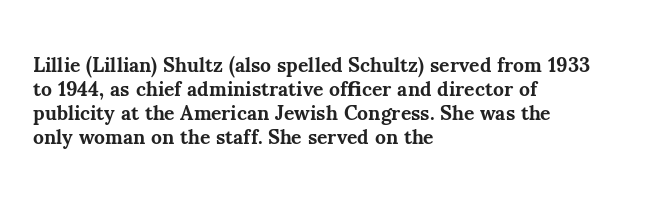
Posture: upright roman. Between one letter and the next there's only the usual sliver of space. Layout note: lines flush left. Clear beneath every line of the passage. The characters look thick and weighty, a clear bold.
